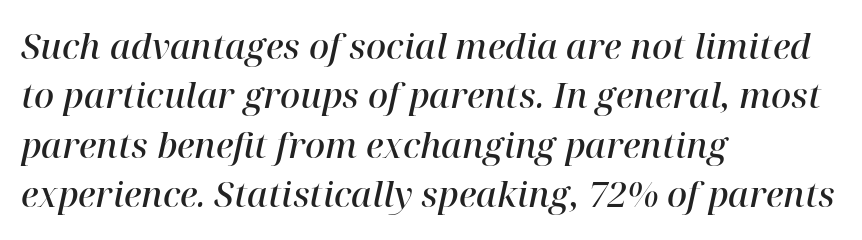
Q: Is the text bold? A: Semi-bold.
Q: Is the text italic (slanted)? A: Yes, it leans right by about 12 degrees.
Q: Is the typeface a serif or a sans-serif typeface? A: Serif.
Q: Is the text underlined? A: No.
Q: How is the paragraph aligned? A: Left-aligned.
Q: Is the spacing between letters normal or unusually wide? A: Normal.
Q: Is the spacing between lines tight, normal or loose? A: Normal.
Q: Width (condensed, normal, or wide)? A: Normal.
Q: Stroke contrast? A: High.
Q: x-height? A: Medium.
Q: Monospaced? A: No.
